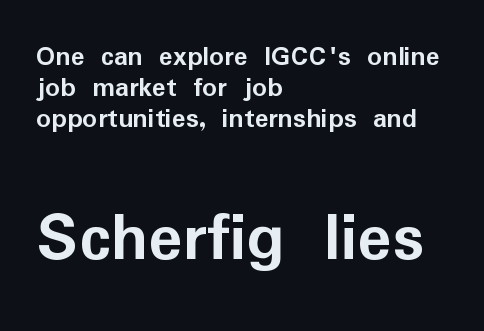
Very little white space separates one row of letters from the next. Italic: no, the glyphs are upright roman. Each letter's strokes conclude bluntly, with no projecting serifs. Caption: standard tracking, unaltered. Between these two stacked blocks, the lower one wins on size. A student would call this left alignment; a typographer would say flush left, rag right.
